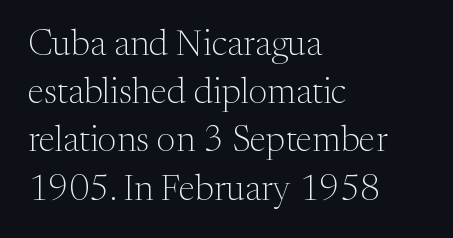
Q: Is the text bold? A: No.
Q: Is the text italic (slanted)? A: No, it is upright.
Q: Is the typeface a serif or a sans-serif typeface? A: Serif.
Q: Is the text underlined? A: No.
Q: How is the paragraph aligned? A: Left-aligned.
Q: Is the spacing between letters normal or unusually wide? A: Normal.
Q: Is the spacing between lines tight, normal or loose? A: Normal.
Q: Width (condensed, normal, or wide)? A: Normal.
Q: Stroke contrast? A: Medium.
Q: x-height? A: Medium.
Q: Monospaced? A: No.
